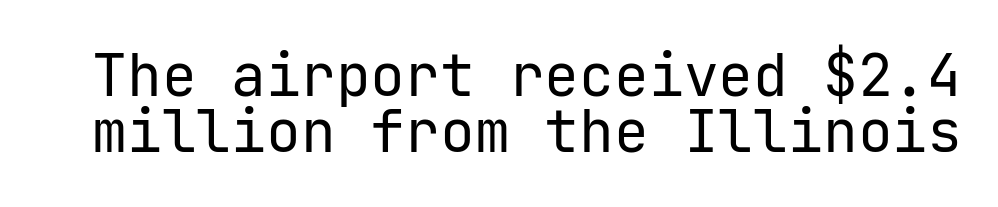
Between one letter and the next there's only the usual sliver of space. Does the leading feel generous? Not at all — it's pinched. The rendering shows plain stroke endings on the letterforms — a sans-serif design. The letters stand upright; this is a roman face. Think standard paragraph weight, or any step lighter than that.
